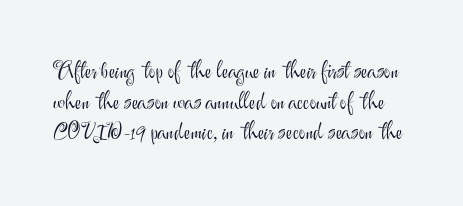
Is the type heavy? It reads as light-to-regular instead. Descender tails drop into unmarked territory. Evenly set lines give the paragraph a standard silhouette.
